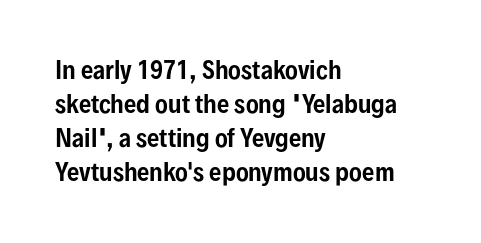
{"italic": "no", "underline": "no", "align": "left", "line_spacing": "normal", "line_spacing_ratio": 1.42, "letter_spacing": "normal", "letter_spacing_em": 0.0, "glyph_px": 24}
